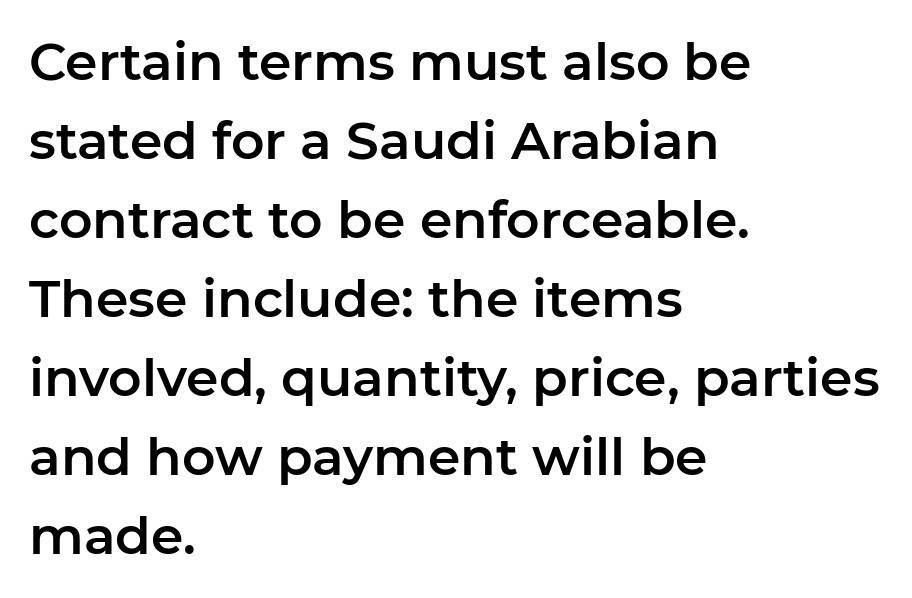
The image shows 52 px sans-serif type, upright; set left-aligned, normal line spacing (1.52x), normal letter spacing, not underlined; low stroke contrast and a medium x-height.
